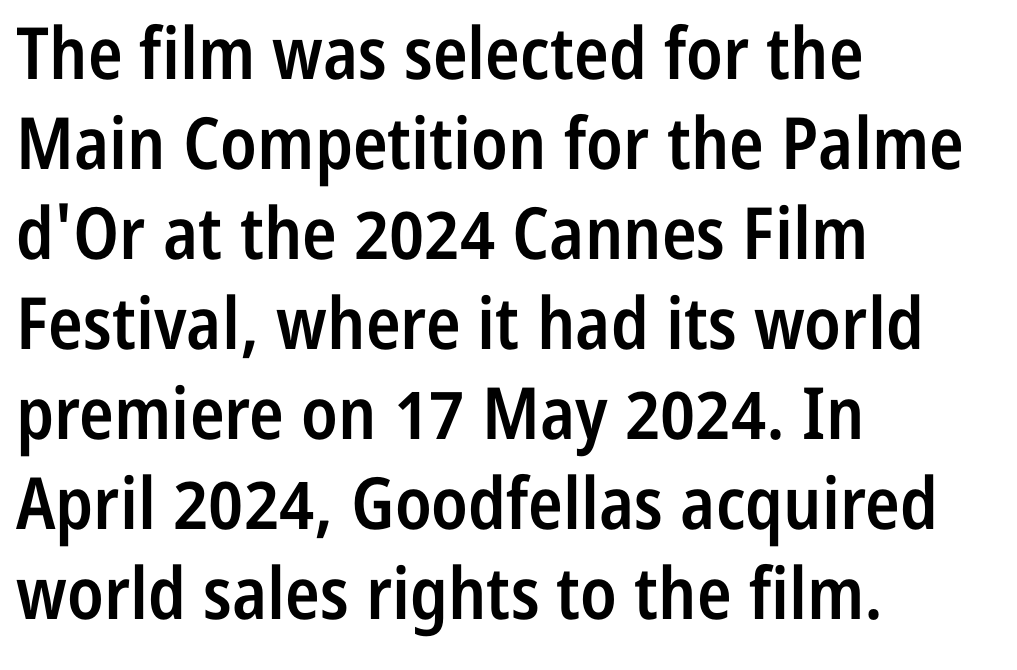
The image shows 72 px semibold, condensed sans-serif type, upright; set left-aligned, normal line spacing (1.25x), normal letter spacing, not underlined; low stroke contrast and a medium x-height.
